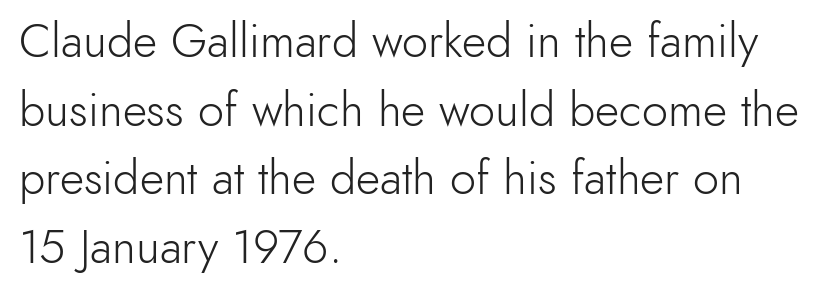
The image shows 47 px light sans-serif type, upright; set left-aligned, normal line spacing (1.46x), normal letter spacing, not underlined; a small x-height.
